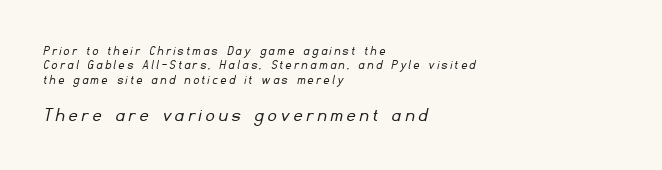
Beneath every word, the page is bare. Line spacing here is tight. Type size steps up from the first block to the second. The rendering inserts visible extra space after every character.
